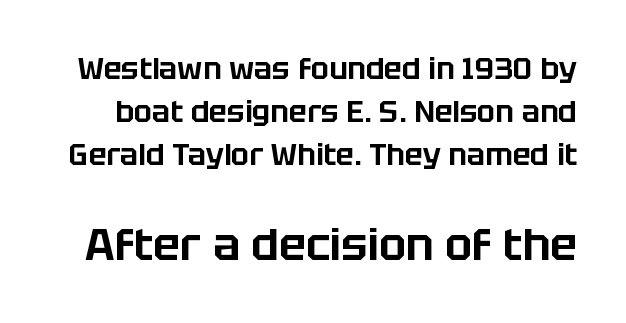
{"serif": "no", "italic": "no", "width": "normal", "stroke_contrast": "low", "x_height": "large", "monospaced": "no", "underline": "no", "line_spacing": "normal", "line_spacing_ratio": 1.44, "letter_spacing": "normal", "letter_spacing_em": 0.0, "larger_block": "second", "size_ratio": 1.5, "glyph_px": 45}
